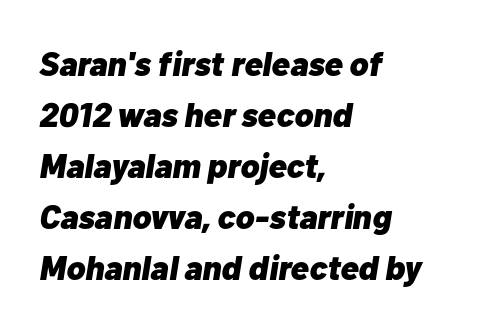
The typesetting leans heavy: a genuine bold. A student would call this left alignment; a typographer would say flush left, rag right. The rendering uses natural spacing where letterforms have individual widths. Inter-character spacing is left at the font's built-in metrics. A clean baseline with only descenders dipping below it. The vertical gap from one line to the next is medium.
